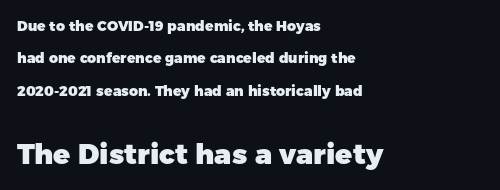
The image shows 28 px heavy sans-serif type, upright; set left-aligned, loose line spacing (2.31x), normal letter spacing, not underlined; the second (bottom) block is 2.0x larger; low stroke contrast and a medium x-height.
